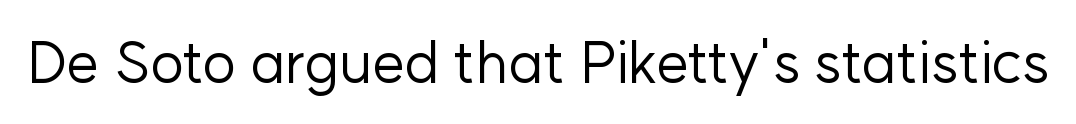
Compared with a typical body face, this is equally light or lighter still. Each letter keeps its own natural width here, so spacing adapts to shape. A typesetter would mark this as roman, not italic. I'd call this a sans setting — the letters go barefoot. Honestly, the letter spacing is just normal — you wouldn't notice it.
